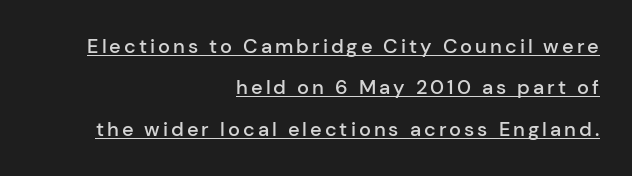
{"italic": "no", "bold": "semi", "underline": "yes", "align": "right", "line_spacing": "loose", "line_spacing_ratio": 2.07, "glyph_px": 20}
